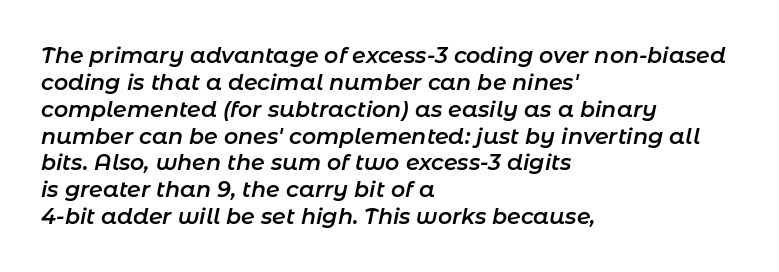
This rendering uses left alignment, leaving the right contour irregular. The letters are semibold — heavier than regular but short of a full bold. Compared with typical body copy, the letter spacing here is the same. The string is rendered with underlining switched off.
